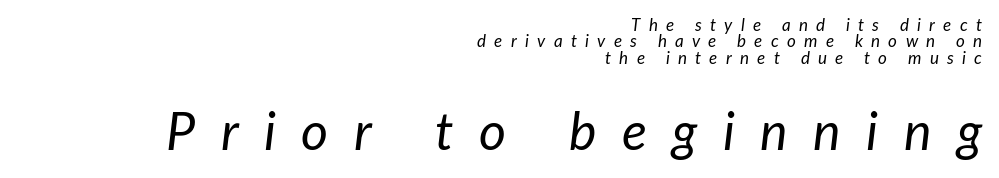
Q: Is the text bold? A: No.
Q: Is the text italic (slanted)? A: Yes, it leans right by about 7 degrees.
Q: Is the text underlined? A: No.
Q: How is the paragraph aligned? A: Right-aligned.
Q: Is the spacing between letters normal or unusually wide? A: Unusually wide.
Q: Is the spacing between lines tight, normal or loose? A: Tight.
Q: Which block of text is set in a larger size, the first (top) or the second (bottom)? A: The second (bottom) one.
Q: Width (condensed, normal, or wide)? A: Normal.
Q: Stroke contrast? A: Low.
Q: x-height? A: Medium.
Q: Monospaced? A: No.
